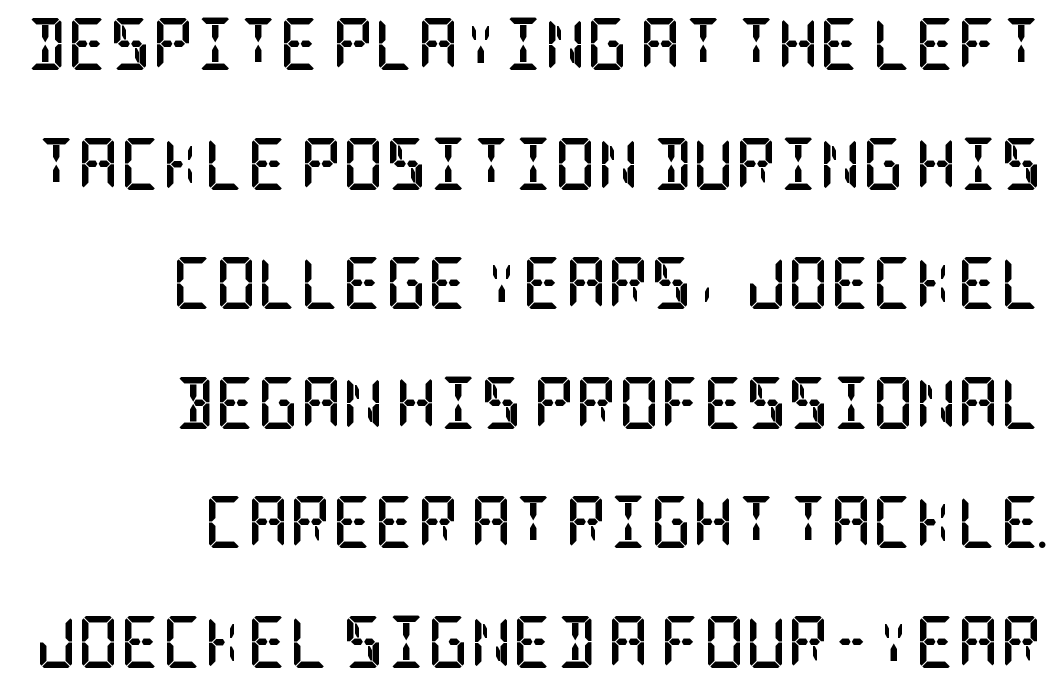
The image shows 52 px semibold, condensed serif type, upright; set right-aligned, loose line spacing (2.3x), normal letter spacing, not underlined; low stroke contrast and a large x-height.
